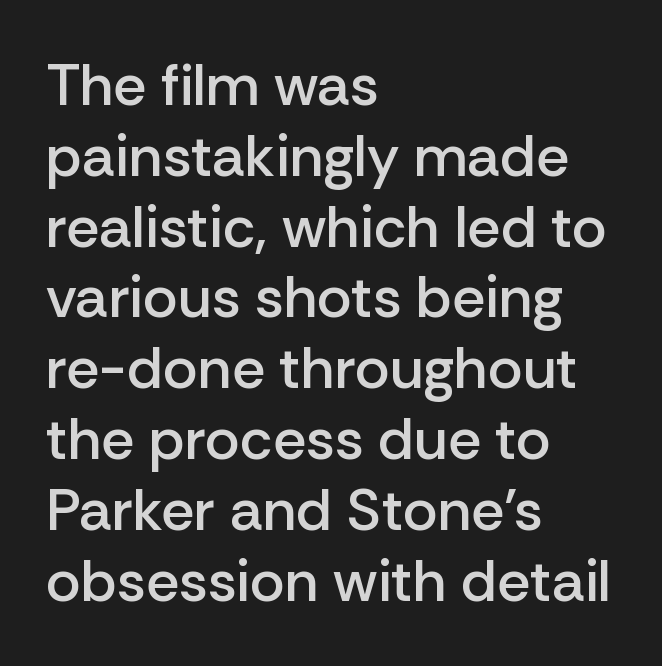
{"serif": "no", "italic": "no", "bold": "semi", "weight": "semibold", "width": "normal", "stroke_contrast": "low", "x_height": "medium", "monospaced": "no", "underline": "no", "align": "left", "line_spacing_ratio": 1.2, "letter_spacing": "normal", "letter_spacing_em": 0.0, "glyph_px": 59}
